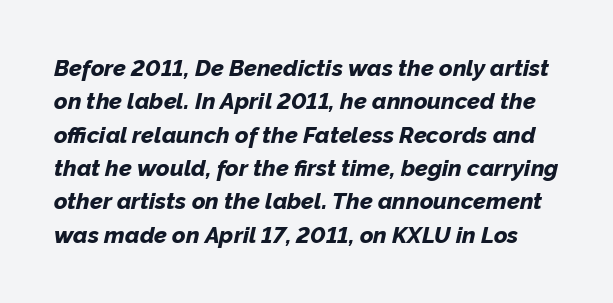
The image shows 23 px bold type, italic (leaning right); set normal line spacing (1.45x), normal letter spacing, not underlined.
